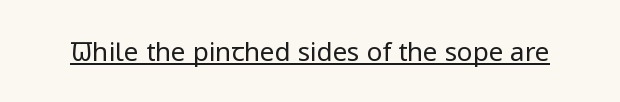
{"italic": "no", "bold": "no", "underline": "yes", "letter_spacing": "normal", "letter_spacing_em": 0.0, "glyph_px": 26}
